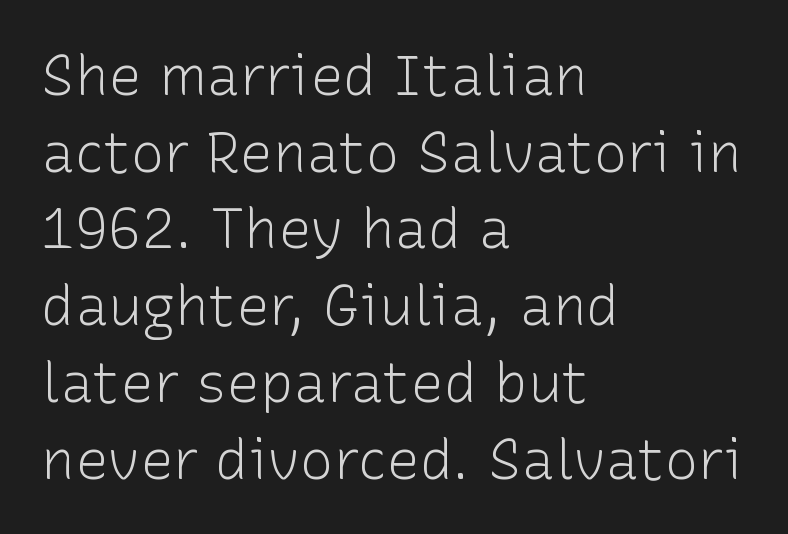
Q: Is the text bold? A: No.
Q: Is the text italic (slanted)? A: No, it is upright.
Q: Is the typeface a serif or a sans-serif typeface? A: Sans-serif.
Q: Is the text underlined? A: No.
Q: How is the paragraph aligned? A: Left-aligned.
Q: Is the spacing between letters normal or unusually wide? A: Normal.
Q: Is the spacing between lines tight, normal or loose? A: Normal.
Q: Width (condensed, normal, or wide)? A: Normal.
Q: Stroke contrast? A: Low.
Q: x-height? A: Medium.
Q: Monospaced? A: No.
